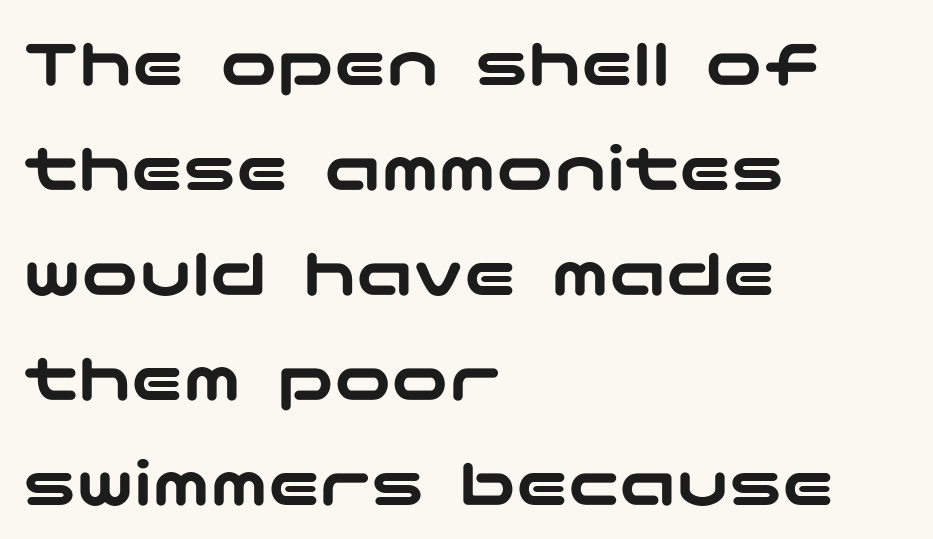
Q: Is the text italic (slanted)? A: No, it is upright.
Q: Is the typeface a serif or a sans-serif typeface? A: Sans-serif.
Q: Is the text underlined? A: No.
Q: How is the paragraph aligned? A: Left-aligned.
Q: Is the spacing between letters normal or unusually wide? A: Normal.
Q: Is the spacing between lines tight, normal or loose? A: Normal.
Q: Width (condensed, normal, or wide)? A: Wide.
Q: Stroke contrast? A: Low.
Q: x-height? A: Medium.
